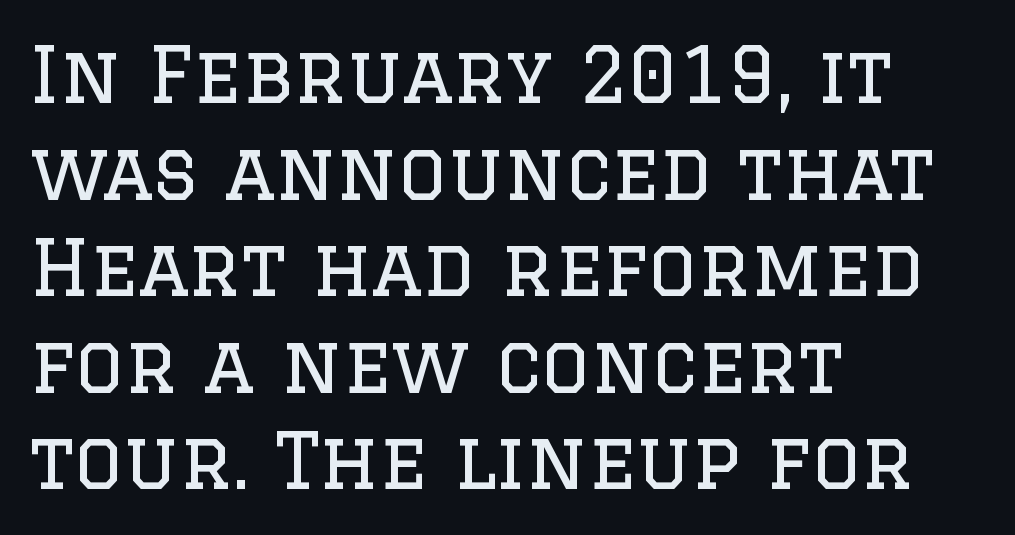
{"serif": "yes", "italic": "no", "bold": "no", "weight": "regular", "width": "normal", "stroke_contrast": "low", "x_height": "large", "monospaced": "no", "underline": "no", "align": "left", "line_spacing": "normal", "line_spacing_ratio": 1.27, "letter_spacing": "normal", "letter_spacing_em": 0.0, "glyph_px": 76}
